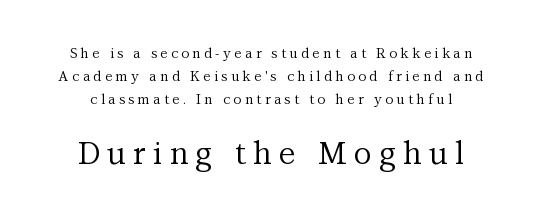
The image shows 31 px regular-weight serif type, upright; set normal line spacing (1.63x), unusually wide letter spacing (+0.23 em), not underlined; the second (bottom) block is 2.21x larger; medium stroke contrast and a medium x-height.
